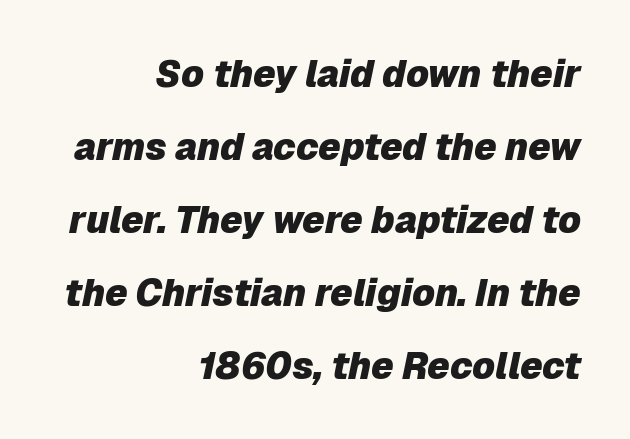
Q: Is the text bold? A: Yes.
Q: Is the text italic (slanted)? A: Yes, it leans right by about 12 degrees.
Q: Is the text underlined? A: No.
Q: How is the paragraph aligned? A: Right-aligned.
Q: Is the spacing between letters normal or unusually wide? A: Normal.
Q: Is the spacing between lines tight, normal or loose? A: Loose.
Q: Width (condensed, normal, or wide)? A: Normal.
Q: Stroke contrast? A: Low.
Q: x-height? A: Medium.
Q: Monospaced? A: No.
